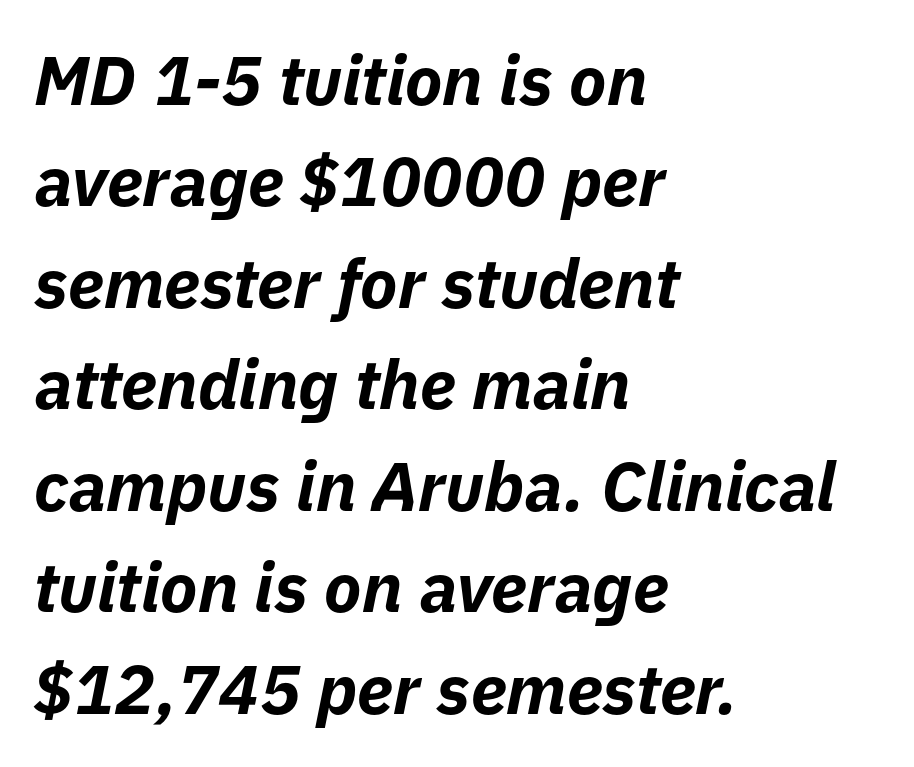
The image shows 69 px bold type, italic (leaning right); set left-aligned, normal line spacing (1.47x), normal letter spacing, not underlined; low stroke contrast and a medium x-height.
